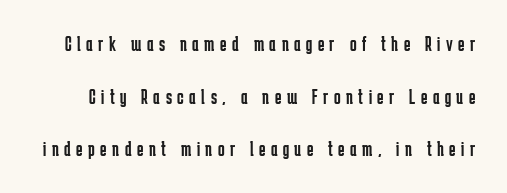
{"italic": "no", "bold": "no", "underline": "no", "line_spacing": "loose", "line_spacing_ratio": 2.39, "letter_spacing": "wide", "letter_spacing_em": 0.25, "glyph_px": 22}
